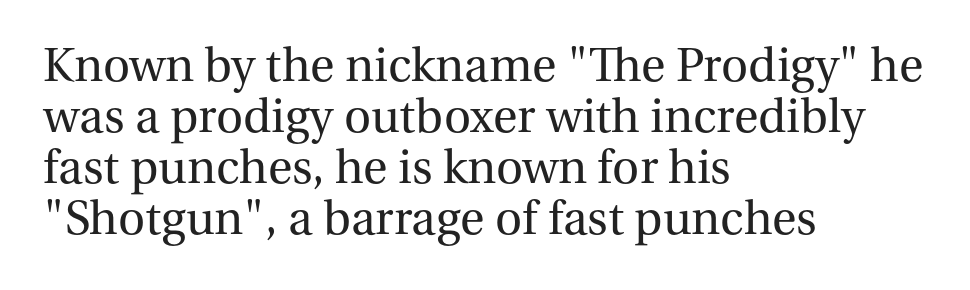
Posture: vertical. The string is rendered with underlining switched off. Unbolded letterforms with no extra heft. Students, note that the glyphs here touch the page at normal intervals.
